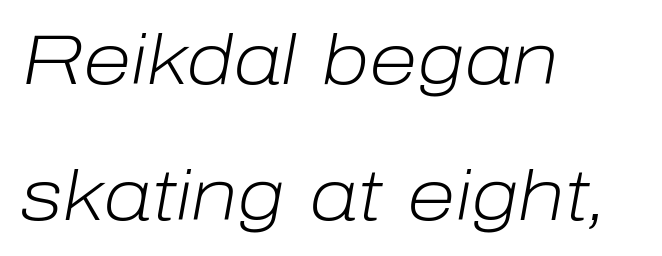
Q: Is the text bold? A: No.
Q: Is the text italic (slanted)? A: Yes, it leans right by about 10 degrees.
Q: Is the text underlined? A: No.
Q: How is the paragraph aligned? A: Left-aligned.
Q: Is the spacing between letters normal or unusually wide? A: Normal.
Q: Is the spacing between lines tight, normal or loose? A: Loose.
Q: Width (condensed, normal, or wide)? A: Normal.
Q: Stroke contrast? A: Low.
Q: x-height? A: Medium.
Q: Monospaced? A: No.
